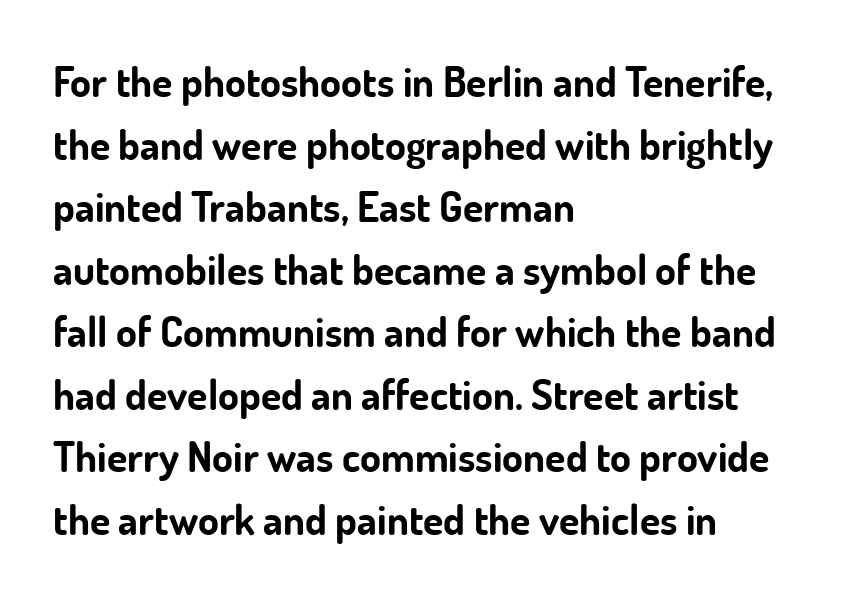
{"serif": "no", "italic": "no", "bold": "yes", "weight": "bold", "width": "normal", "stroke_contrast": "low", "x_height": "small", "monospaced": "no", "underline": "no", "align": "left", "line_spacing": "normal", "line_spacing_ratio": 1.49, "letter_spacing": "normal", "letter_spacing_em": 0.0, "glyph_px": 42}
